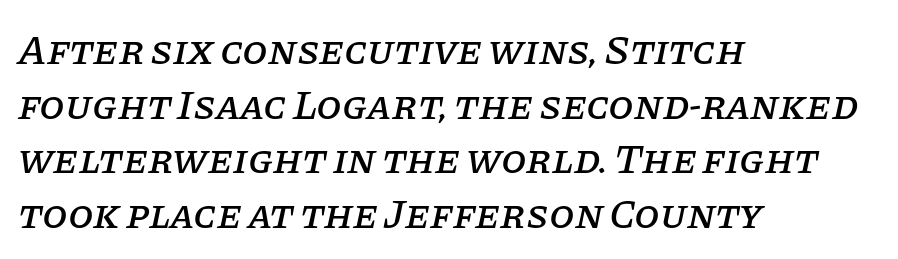
Does extra space separate the letters? No, they use regular spacing. Observe the lean: these are italic letterforms. Regarding leading, the lines here are spaced in the standard way. Line starts are locked; line ends wander. Small tapered or slab feet sit at the stroke ends, so this counts as serif.
